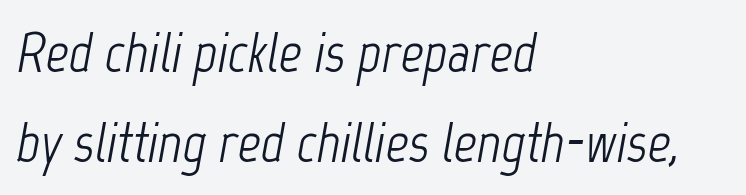
The image shows 57 px light, condensed type, italic (leaning right); set left-aligned, normal line spacing (1.58x), normal letter spacing, not underlined; low stroke contrast and a medium x-height.
